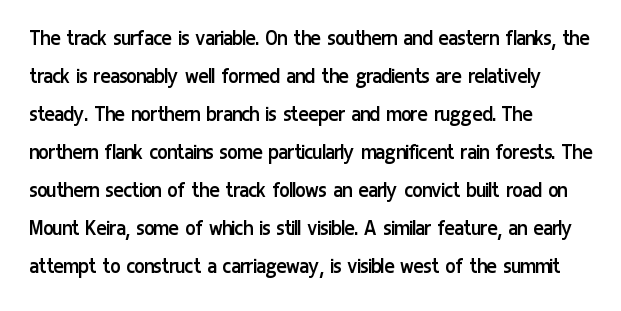
{"italic": "no", "bold": "no", "underline": "no", "align": "left", "line_spacing": "normal", "line_spacing_ratio": 1.58, "letter_spacing": "normal", "letter_spacing_em": 0.0, "glyph_px": 24}
